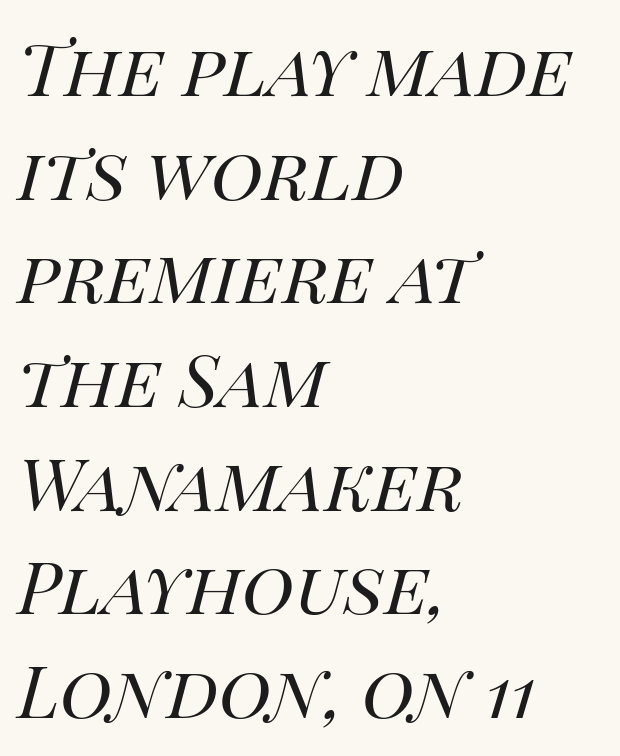
Q: Is the text bold? A: No.
Q: Is the text italic (slanted)? A: Yes, it leans right by about 14 degrees.
Q: Is the text underlined? A: No.
Q: How is the paragraph aligned? A: Left-aligned.
Q: Is the spacing between letters normal or unusually wide? A: Normal.
Q: Is the spacing between lines tight, normal or loose? A: Normal.
Q: Width (condensed, normal, or wide)? A: Normal.
Q: Stroke contrast? A: High.
Q: x-height? A: Large.
Q: Monospaced? A: No.
